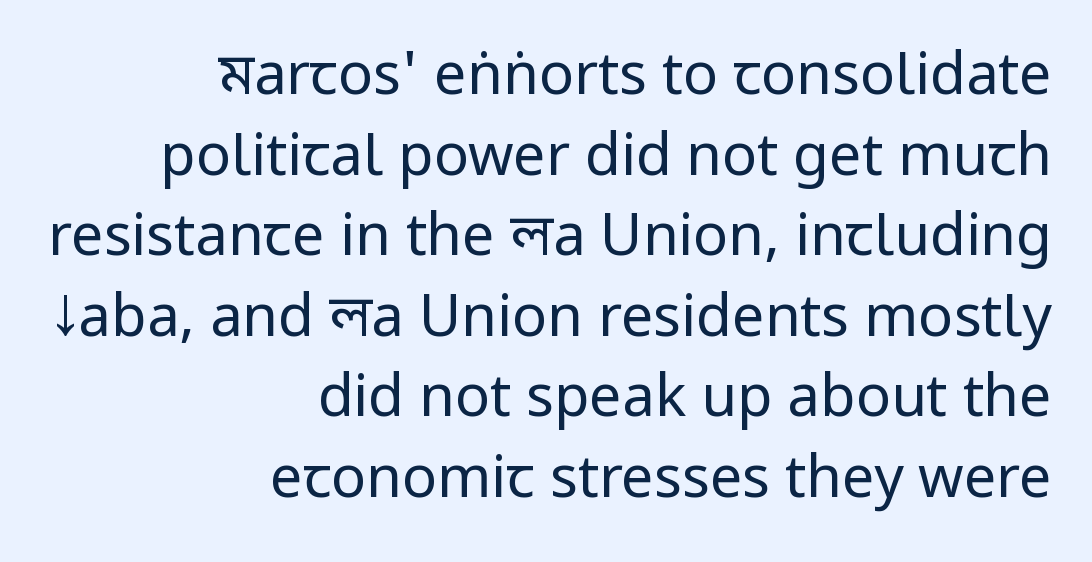
{"serif": "no", "italic": "no", "bold": "no", "weight": "regular", "width": "condensed", "stroke_contrast": "low", "underline": "no", "align": "right", "line_spacing": "normal", "line_spacing_ratio": 1.39, "letter_spacing": "normal", "letter_spacing_em": 0.0, "glyph_px": 58}
